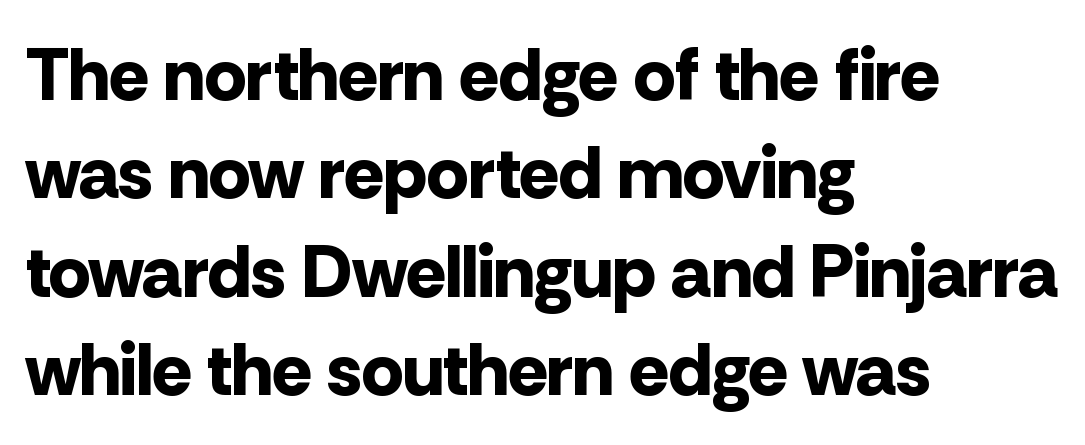
{"serif": "no", "italic": "no", "bold": "yes", "weight": "bold", "width": "normal", "stroke_contrast": "low", "x_height": "medium", "monospaced": "no", "underline": "no", "align": "left", "line_spacing": "normal", "line_spacing_ratio": 1.33, "letter_spacing": "normal", "letter_spacing_em": 0.0, "glyph_px": 74}
